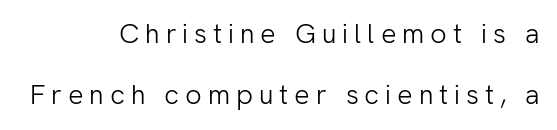
{"italic": "no", "bold": "no", "underline": "no", "align": "right", "line_spacing": "loose", "line_spacing_ratio": 2.26, "letter_spacing": "wide", "letter_spacing_em": 0.22, "glyph_px": 27}
